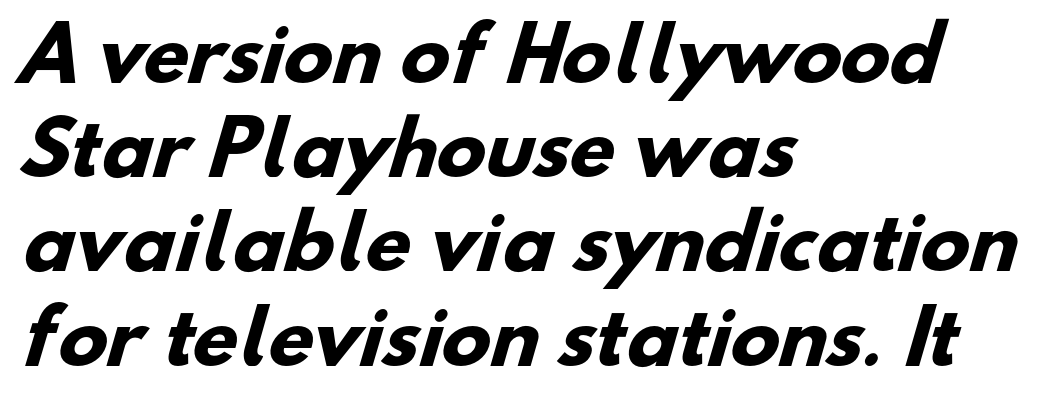
{"serif": "no", "bold": "yes", "weight": "heavy", "width": "normal", "stroke_contrast": "low", "x_height": "small", "monospaced": "no", "underline": "no", "align": "left", "line_spacing": "normal", "line_spacing_ratio": 1.29, "letter_spacing": "normal", "letter_spacing_em": 0.0, "glyph_px": 73}
